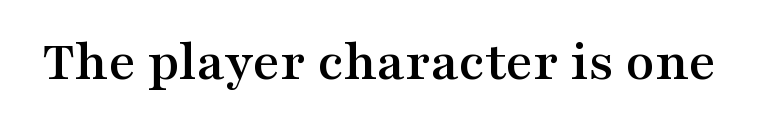
Old-style or modern, the face here clearly has serifs. Each letter keeps its own natural width here, so spacing adapts to shape. Words float on clear page, feet unadorned. Vertical strokes here are truly vertical.
